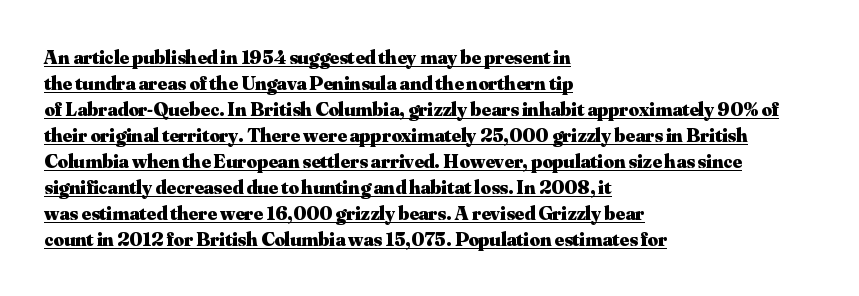
The image shows 20 px bold type, upright; set left-aligned, normal line spacing (1.3x), normal letter spacing, underlined.
